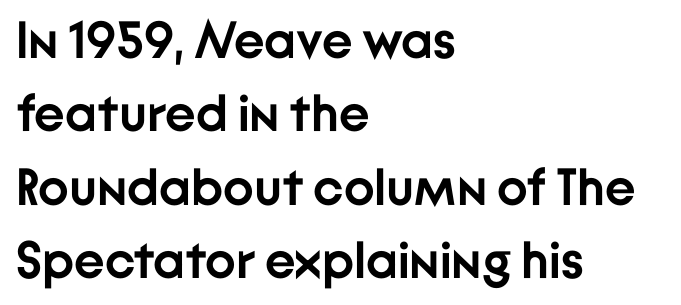
Each glyph is drawn with heavy, bold strokes. Every row of glyphs begins at an identical x-position on the left. The lettering stays uniformly vertical, giving the passage a roman look. Bare-footed words on every line. The rendering uses natural spacing where letterforms have individual widths.
